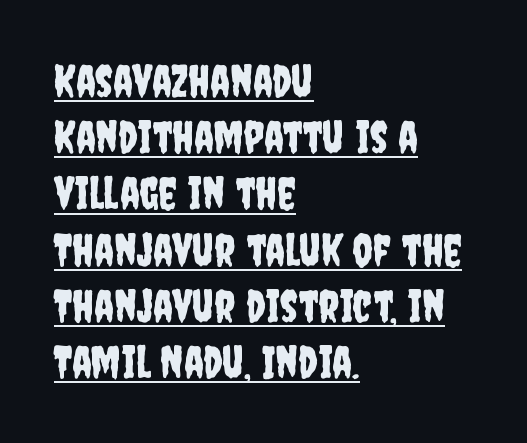
{"serif": "no", "italic": "no", "width": "condensed", "stroke_contrast": "low", "x_height": "large", "monospaced": "no", "underline": "yes", "align": "left", "line_spacing": "normal", "line_spacing_ratio": 1.25, "letter_spacing": "normal", "letter_spacing_em": 0.0, "glyph_px": 45}
